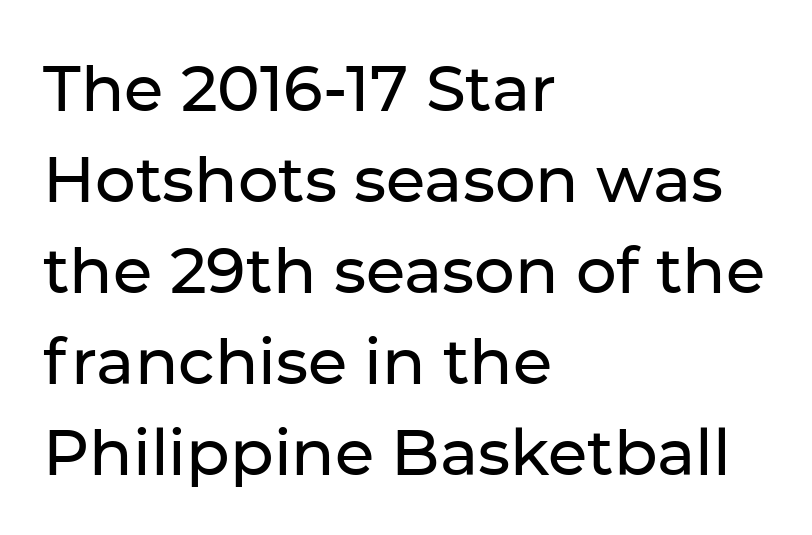
Q: Is the text italic (slanted)? A: No, it is upright.
Q: Is the typeface a serif or a sans-serif typeface? A: Sans-serif.
Q: Is the text underlined? A: No.
Q: How is the paragraph aligned? A: Left-aligned.
Q: Is the spacing between letters normal or unusually wide? A: Normal.
Q: Is the spacing between lines tight, normal or loose? A: Normal.
Q: Width (condensed, normal, or wide)? A: Normal.
Q: Stroke contrast? A: Low.
Q: x-height? A: Medium.
Q: Monospaced? A: No.
